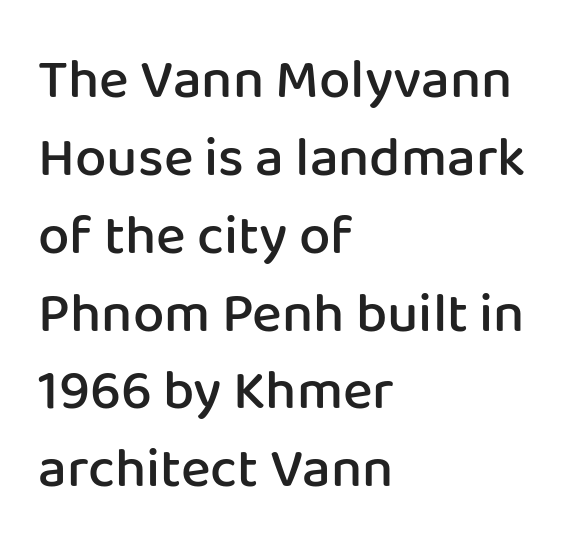
{"serif": "no", "italic": "no", "bold": "semi", "weight": "semibold", "width": "normal", "stroke_contrast": "low", "x_height": "medium", "monospaced": "no", "underline": "no", "align": "left", "line_spacing": "normal", "line_spacing_ratio": 1.39, "letter_spacing": "normal", "letter_spacing_em": 0.0, "glyph_px": 56}
